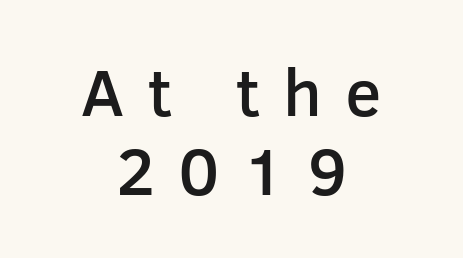
Nope, no serifs anywhere on these letters. Posture: vertical. Descenders hang freely into open space. Character widths vary here, with narrow letters taking less room than wide ones. The typesetting leans somewhat heavy: a semibold.
